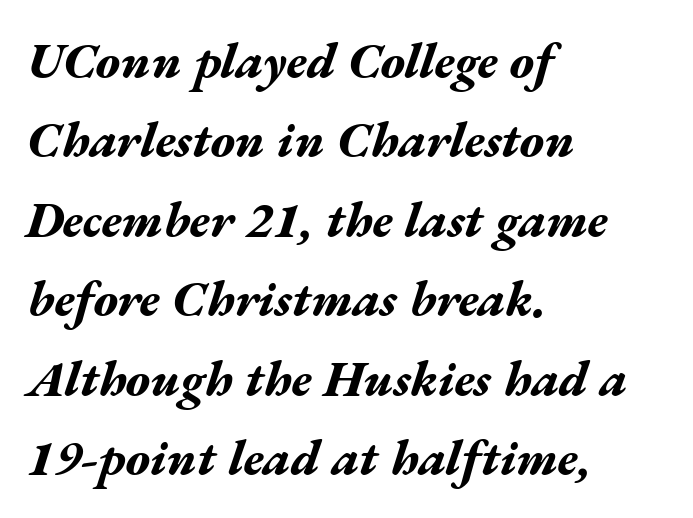
Q: Is the text bold? A: Yes.
Q: Is the text italic (slanted)? A: Yes, it leans right by about 17 degrees.
Q: Is the text underlined? A: No.
Q: How is the paragraph aligned? A: Left-aligned.
Q: Is the spacing between letters normal or unusually wide? A: Normal.
Q: Is the spacing between lines tight, normal or loose? A: Normal.
Q: Width (condensed, normal, or wide)? A: Wide.
Q: Stroke contrast? A: Medium.
Q: x-height? A: Medium.
Q: Monospaced? A: No.
